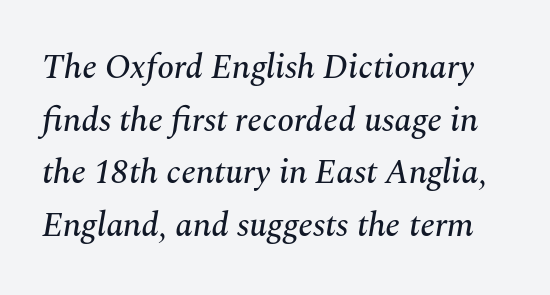
The image shows 34 px serif type, italic (leaning right); set normal line spacing (1.55x), normal letter spacing, not underlined; medium stroke contrast and a medium x-height.
